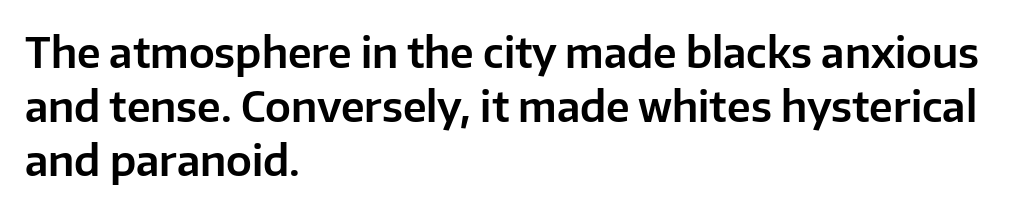
{"serif": "no", "italic": "no", "width": "normal", "stroke_contrast": "low", "x_height": "medium", "monospaced": "no", "underline": "no", "align": "left", "line_spacing": "normal", "line_spacing_ratio": 1.32, "letter_spacing": "normal", "letter_spacing_em": 0.0, "glyph_px": 41}
